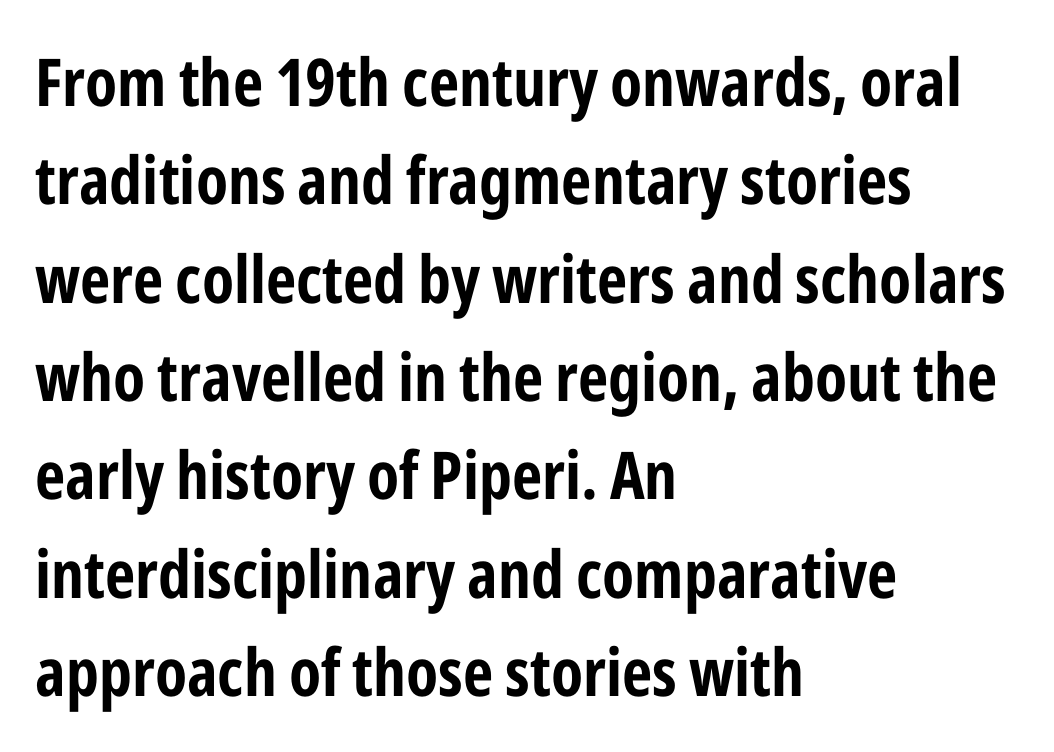
{"serif": "no", "italic": "no", "bold": "yes", "weight": "bold", "width": "condensed", "stroke_contrast": "low", "x_height": "medium", "monospaced": "no", "underline": "no", "align": "left", "line_spacing": "normal", "line_spacing_ratio": 1.49, "letter_spacing": "normal", "letter_spacing_em": 0.0, "glyph_px": 66}
